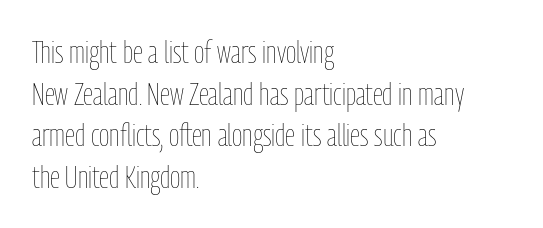
The image shows 32 px thin, condensed type, upright; set left-aligned, normal line spacing (1.3x), normal letter spacing, not underlined; low stroke contrast and a medium x-height.
